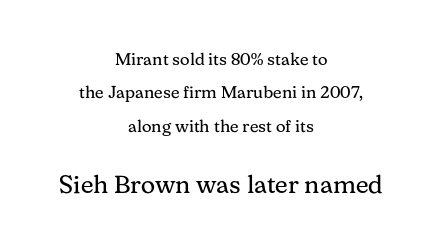
The image shows 25 px text type, upright; set centered, loose line spacing (1.96x), normal letter spacing, not underlined; the second (bottom) block is 1.47x larger.
